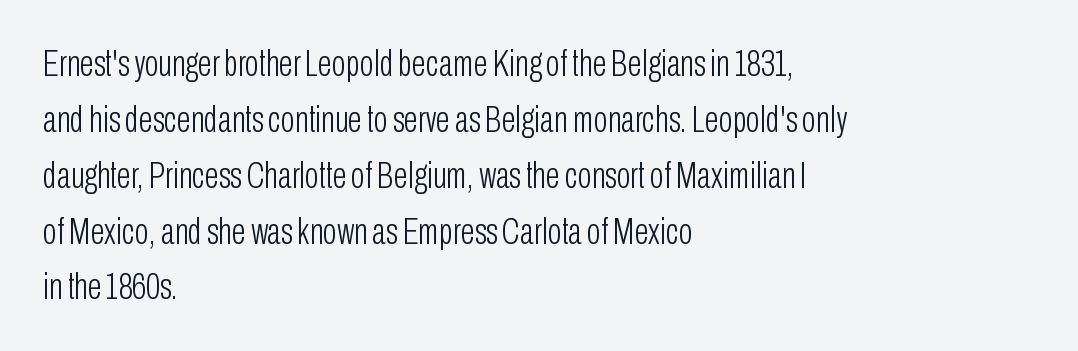
These lines keep a tight, regular rhythm from letter to letter. Each new line begins a customary step beneath the previous one. Varying glyph widths throughout — classic text-font behaviour. Every character sits straight up, as roman type does. Is this a sans? Yes — the strokes have no serifs.
